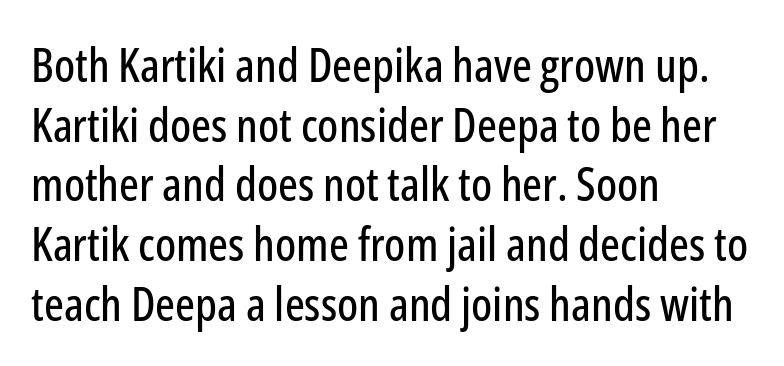
The image shows 47 px condensed sans-serif type, upright; set left-aligned, normal line spacing (1.27x), normal letter spacing, not underlined; low stroke contrast and a medium x-height.
